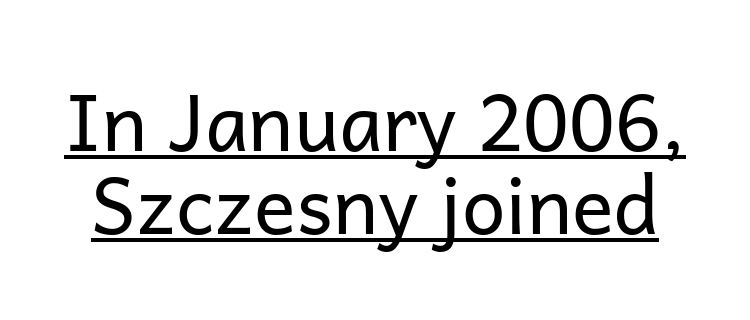
The image shows 78 px regular-weight sans-serif type, upright; set tight line spacing (1.06x), normal letter spacing, underlined; low stroke contrast and a medium x-height.
